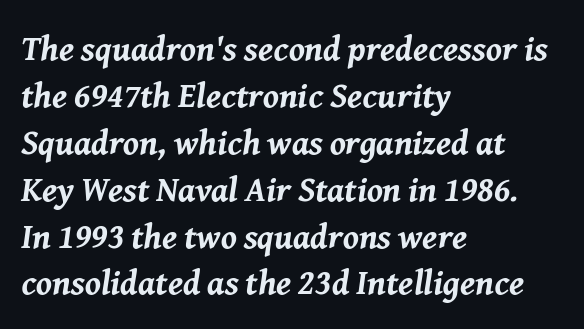
{"italic": "yes", "lean": "right", "slant_degrees": 8, "bold": "yes", "weight": "bold", "width": "normal", "stroke_contrast": "medium", "x_height": "medium", "monospaced": "no", "underline": "no", "align": "left", "line_spacing": "normal", "line_spacing_ratio": 1.34, "letter_spacing": "normal", "letter_spacing_em": 0.0, "glyph_px": 35}
